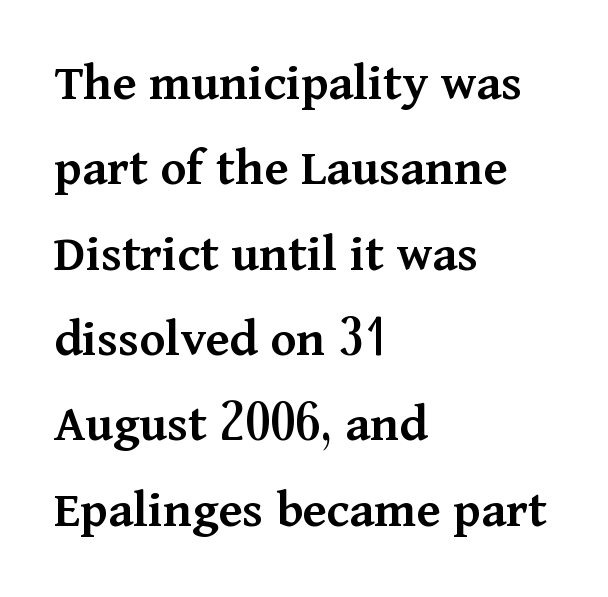
A typesetter would call this leading conventional body-copy spacing. Quick note: underline off. In terms of letterspacing, this is plain default setting. The rendering uses a semibold face; strokes are thickened but not to full bold.
